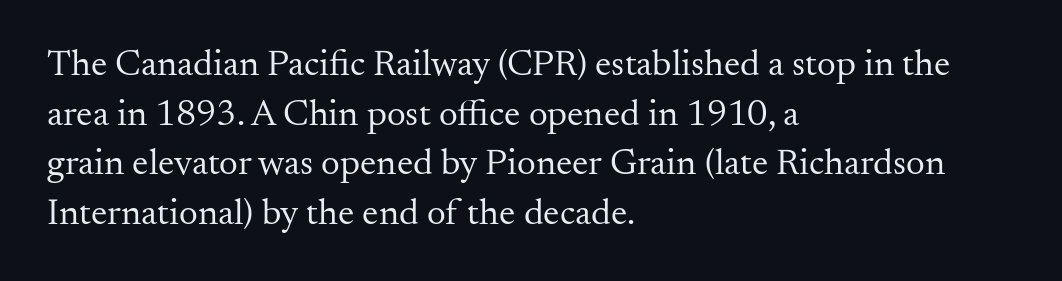
{"serif": "yes", "italic": "no", "bold": "no", "weight": "regular", "width": "normal", "stroke_contrast": "medium", "x_height": "small", "monospaced": "no", "underline": "no", "align": "left", "line_spacing": "normal", "line_spacing_ratio": 1.34, "letter_spacing": "normal", "letter_spacing_em": 0.0, "glyph_px": 37}
